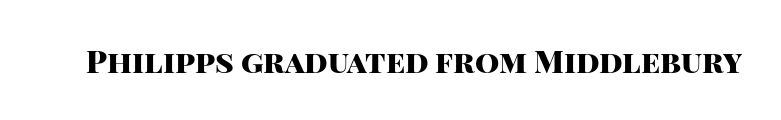
A typesetter would mark this as roman, not italic. Look at the tracking — it's just the regular setting, nothing added. Nobody drew a line under any word here. The letters carry no serifs — their stems end cleanly without finishing strokes.
